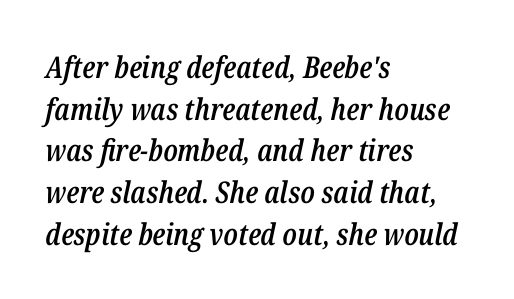
{"italic": "yes", "lean": "right", "slant_degrees": 12, "bold": "semi", "weight": "semibold", "width": "condensed", "stroke_contrast": "low", "x_height": "medium", "monospaced": "no", "underline": "no", "align": "left", "line_spacing": "normal", "line_spacing_ratio": 1.39, "letter_spacing": "normal", "letter_spacing_em": 0.0, "glyph_px": 30}
